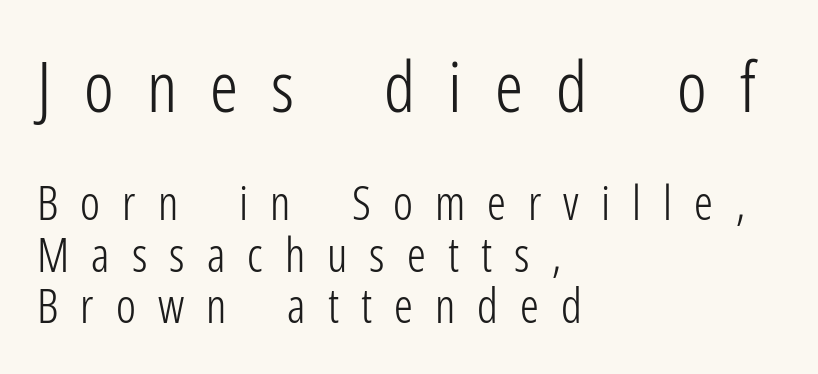
{"serif": "no", "italic": "no", "bold": "no", "weight": "light", "width": "condensed", "stroke_contrast": "low", "x_height": "medium", "monospaced": "no", "underline": "no", "align": "left", "line_spacing": "tight", "line_spacing_ratio": 1.09, "letter_spacing": "wide", "letter_spacing_em": 0.47, "larger_block": "first", "size_ratio": 1.49, "glyph_px": 70}
